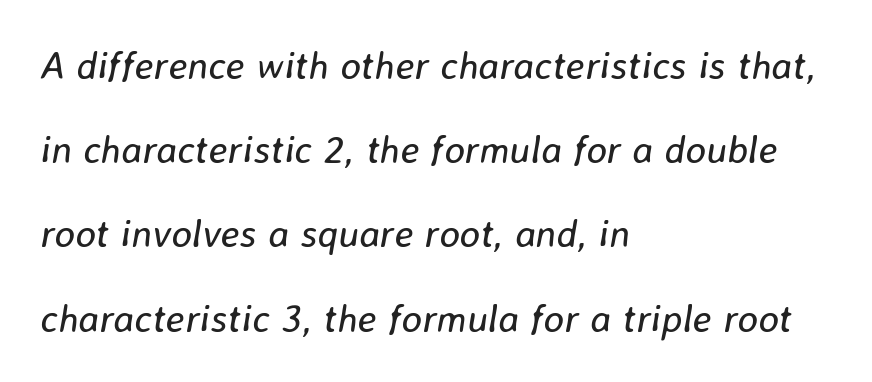
The image shows 39 px regular-weight type, italic (leaning right); set left-aligned, loose line spacing (2.16x), normal letter spacing, not underlined; low stroke contrast and a medium x-height.
